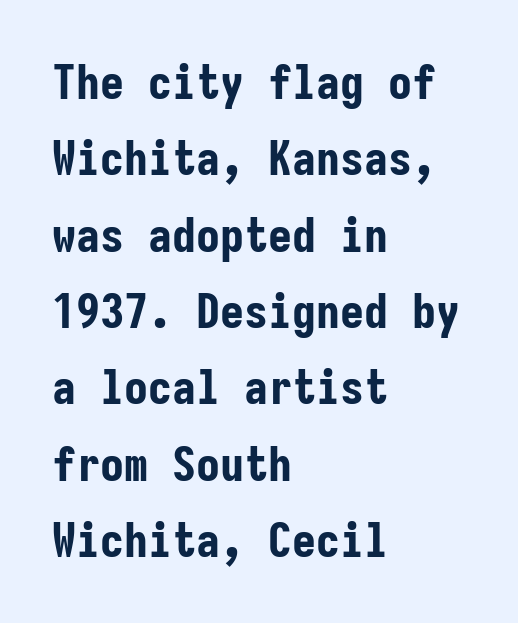
Q: Is the text bold? A: Yes.
Q: Is the text italic (slanted)? A: No, it is upright.
Q: Is the typeface a serif or a sans-serif typeface? A: Sans-serif.
Q: Is the text underlined? A: No.
Q: How is the paragraph aligned? A: Left-aligned.
Q: Is the spacing between letters normal or unusually wide? A: Normal.
Q: Is the spacing between lines tight, normal or loose? A: Normal.
Q: Width (condensed, normal, or wide)? A: Condensed.
Q: Stroke contrast? A: Low.
Q: x-height? A: Medium.
Q: Monospaced? A: Yes.
